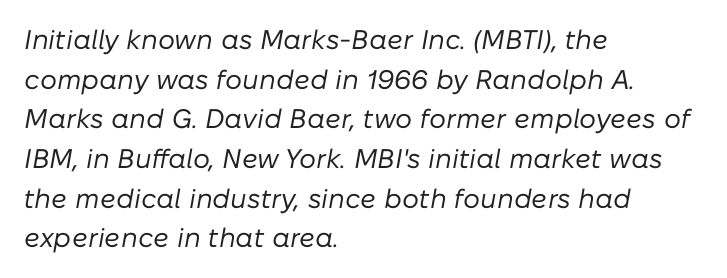
Line starts are locked; line ends wander. The vertical gap from one line to the next is medium. What stands out about the letter spacing? Nothing — it is the standard amount. Heft: none added — not bold. Underline: absent.
